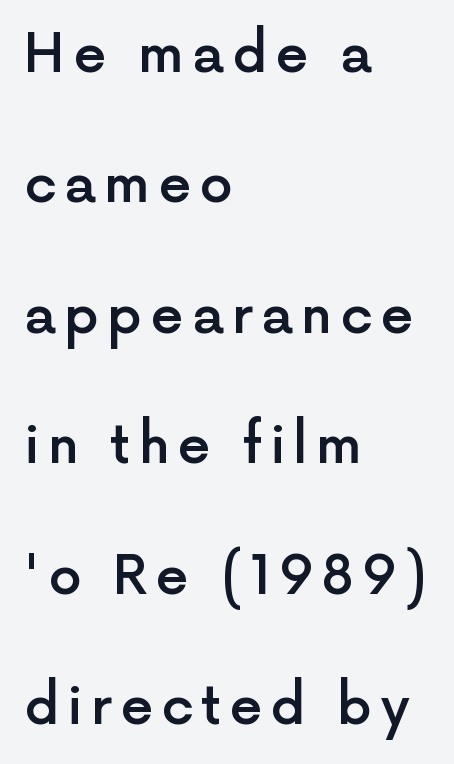
What's the leading like? Stretched, with rows far apart. Nobody drew a line under any word here. No feet cap the strokes, marking this as sans-serif type. Horizontal alignment here is leftward, the default for most running prose. Italic? Not at all — the glyphs are vertical. This sample has the flowing, uneven cadence of proportional lettering.
